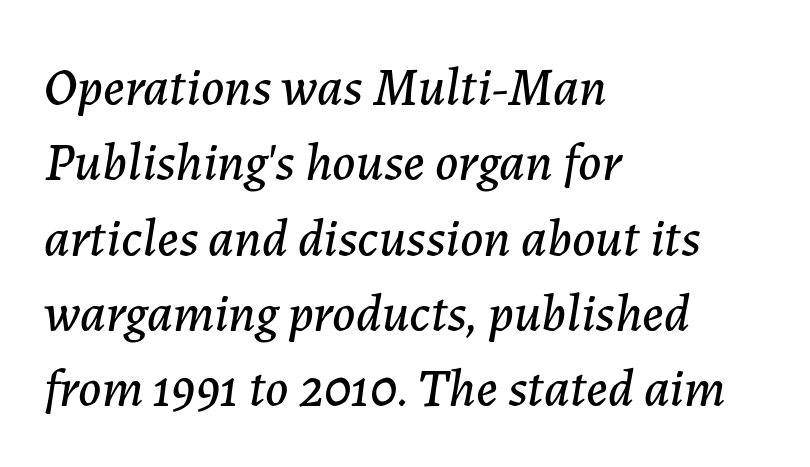
Here the designer chose a conventional face with non-uniform glyph widths. These lines stack with their left ends in a neat column. If you drew a line through each stem, it would be angled. Standard letterfit; no display-style spreading of the glyphs. A clean baseline with only descenders dipping below it.
